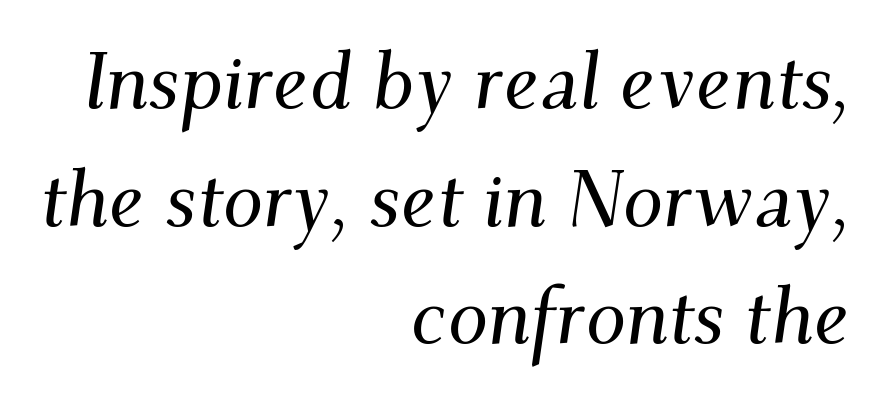
Line spacing here is normal. Each letter keeps its own natural width here, so spacing adapts to shape. These lines are set flush right with a ragged left edge. In terms of posture, this sample is oblique.
